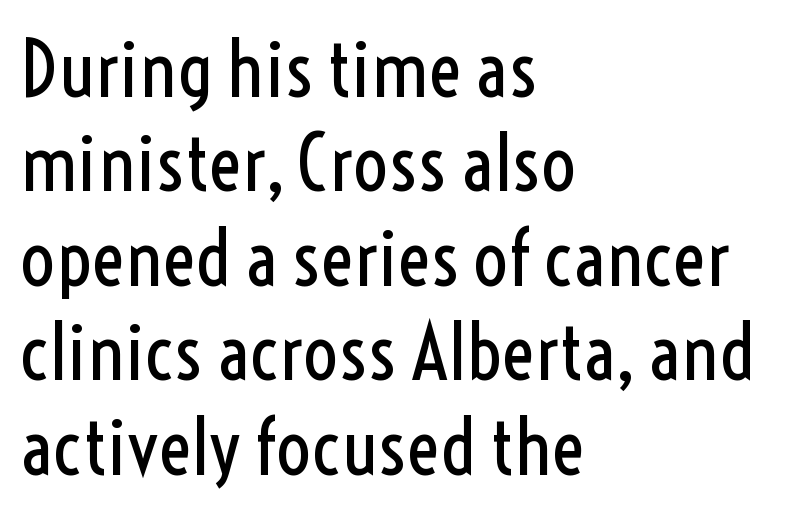
The image shows 78 px regular-weight, condensed sans-serif type, upright; set left-aligned, line spacing 1.21x, normal letter spacing, not underlined; a medium x-height.
